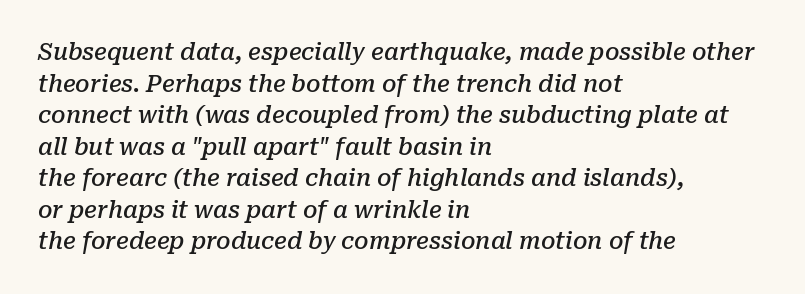
Interline gaps are of average width in this sample. The typesetter chose a ragged-right arrangement here. A typesetter would call this zero additional tracking. If you drew a line through each stem, it would be angled. This rendering features lettering with no underline. The face used here is a semibold: visibly heavier than regular, lighter than bold.
